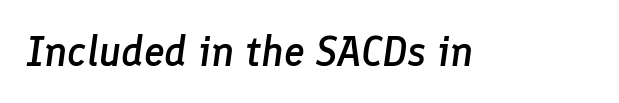
The horizontal fit of the characters is conventional and even. The whole block is typeset with a tilt. The face used here is a semibold: visibly heavier than regular, lighter than bold. The space directly below the letters is spotless. Do the characters align in a grid? No, the font is proportional.
